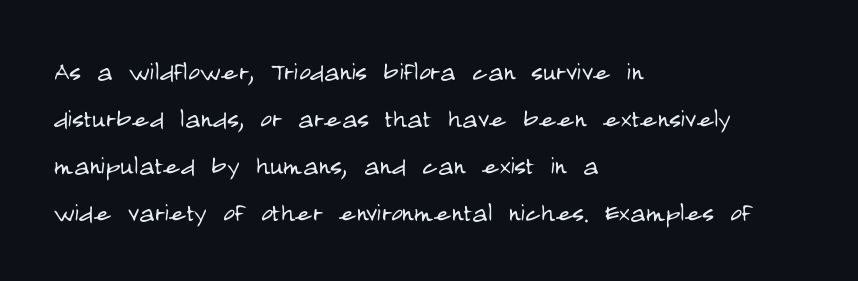
The lettering stays uniformly vertical, giving the passage a roman look. This sample has the flowing, uneven cadence of proportional lettering. Plain, unruled lines of type. Note: no serifs on the glyphs. Is the letter spacing exaggerated? No — it looks like the ordinary default.
